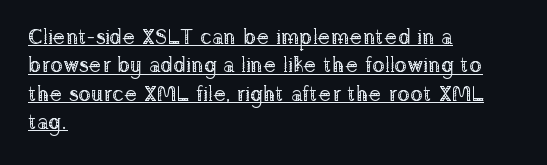
The image shows 21 px text type, upright; set left-aligned, normal line spacing (1.35x), normal letter spacing, underlined.
